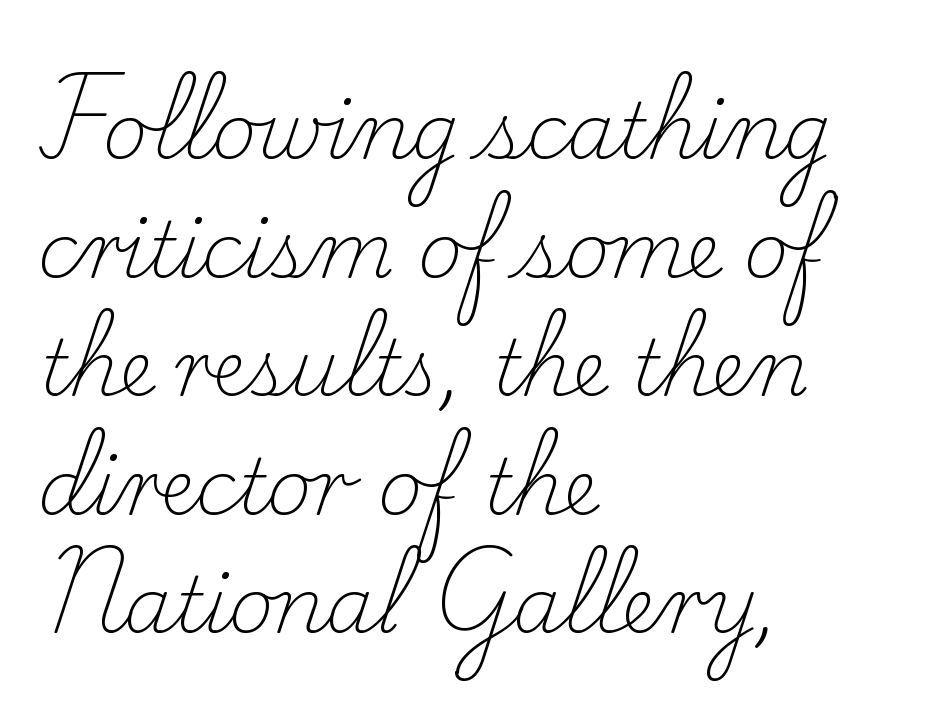
The image shows 77 px light serif type; set left-aligned, normal line spacing (1.54x), normal letter spacing, not underlined; low stroke contrast and a small x-height.
